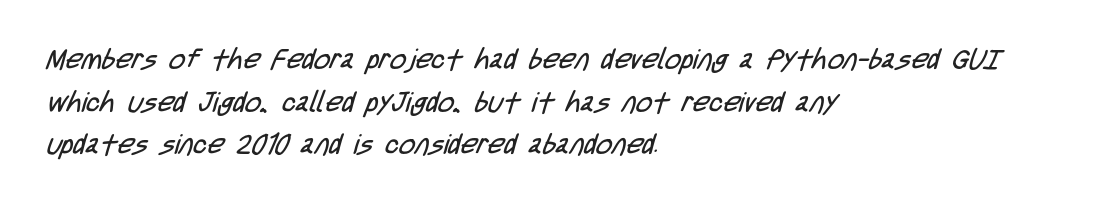
The image shows 28 px regular-weight, condensed sans-serif type; set left-aligned, normal line spacing (1.52x), normal letter spacing, not underlined; low stroke contrast and a large x-height.
